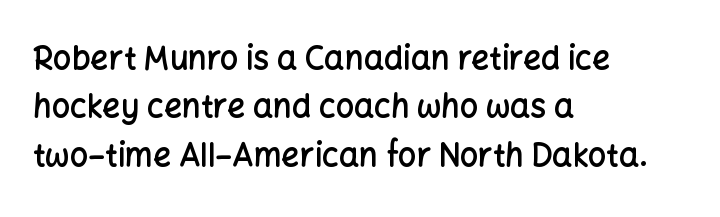
{"serif": "no", "italic": "no", "bold": "semi", "weight": "semibold", "width": "normal", "stroke_contrast": "low", "x_height": "medium", "monospaced": "no", "underline": "no", "align": "left", "line_spacing": "normal", "line_spacing_ratio": 1.51, "letter_spacing": "normal", "letter_spacing_em": 0.0, "glyph_px": 32}
